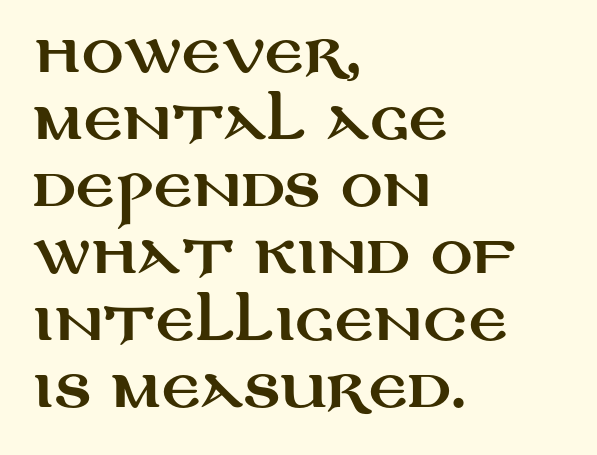
Q: Is the text italic (slanted)? A: No, it is upright.
Q: Is the typeface a serif or a sans-serif typeface? A: Sans-serif.
Q: Is the text underlined? A: No.
Q: How is the paragraph aligned? A: Left-aligned.
Q: Is the spacing between letters normal or unusually wide? A: Normal.
Q: Is the spacing between lines tight, normal or loose? A: Normal.
Q: Width (condensed, normal, or wide)? A: Wide.
Q: Stroke contrast? A: Medium.
Q: x-height? A: Large.
Q: Monospaced? A: No.
